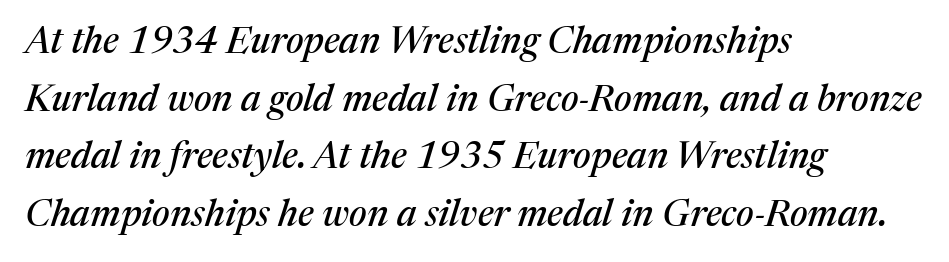
{"serif": "yes", "italic": "yes", "lean": "right", "slant_degrees": 17, "width": "normal", "stroke_contrast": "medium", "x_height": "medium", "monospaced": "no", "underline": "no", "align": "left", "line_spacing": "normal", "line_spacing_ratio": 1.56, "letter_spacing": "normal", "letter_spacing_em": 0.0, "glyph_px": 37}
